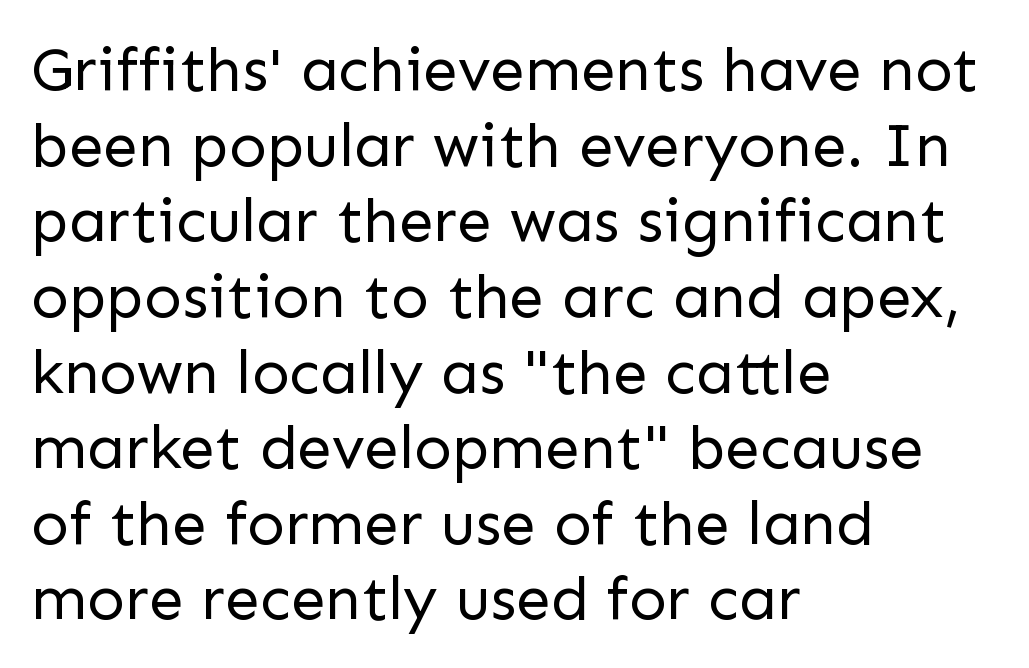
The image shows 62 px regular-weight sans-serif type, upright; set left-aligned, line spacing 1.22x, normal letter spacing, not underlined; low stroke contrast and a medium x-height.
